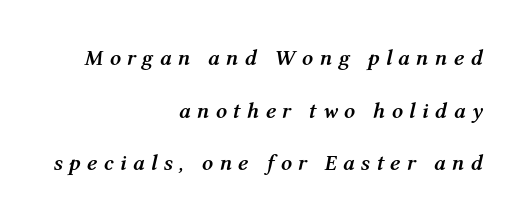
Q: Is the text bold? A: Yes.
Q: Is the text italic (slanted)? A: Yes, it leans right by about 12 degrees.
Q: Is the text underlined? A: No.
Q: How is the paragraph aligned? A: Right-aligned.
Q: Is the spacing between letters normal or unusually wide? A: Unusually wide.
Q: Is the spacing between lines tight, normal or loose? A: Loose.
